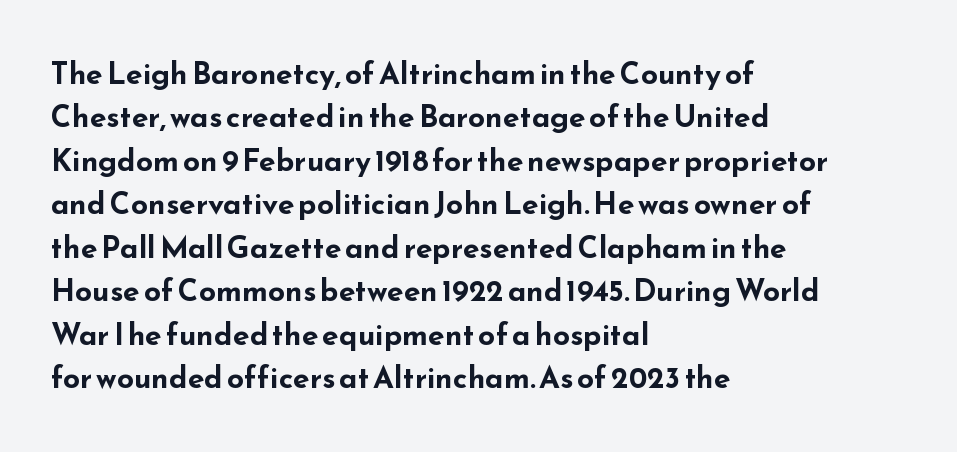
Q: Is the text bold? A: Yes.
Q: Is the text italic (slanted)? A: No, it is upright.
Q: Is the typeface a serif or a sans-serif typeface? A: Sans-serif.
Q: Is the text underlined? A: No.
Q: How is the paragraph aligned? A: Left-aligned.
Q: Is the spacing between letters normal or unusually wide? A: Normal.
Q: Is the spacing between lines tight, normal or loose? A: Normal.
Q: Width (condensed, normal, or wide)? A: Wide.
Q: Stroke contrast? A: Low.
Q: x-height? A: Small.
Q: Monospaced? A: No.
